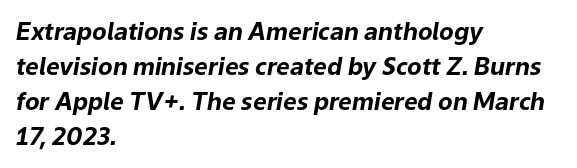
Caption: standard tracking, unaltered. The lettering tilts uniformly, giving the passage an italic look. Underlining? Definitely not there. This rendering uses left alignment, leaving the right contour irregular.
